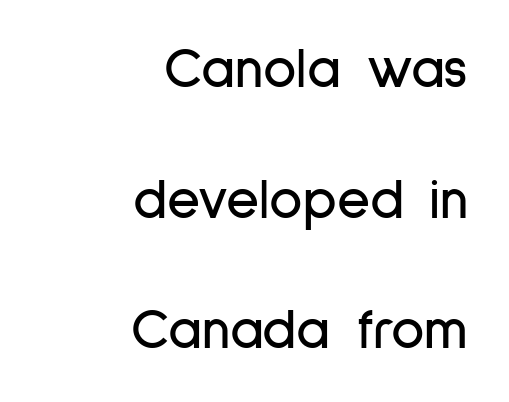
Ascenders rise straight up at ninety degrees. Unlike a traditional serif, this face leaves its strokes unadorned. Words float on clear page, feet unadorned. The letters advance in unequal steps, a hallmark of proportional type. Vertically, the passage feels expansive, rows floating well apart.
